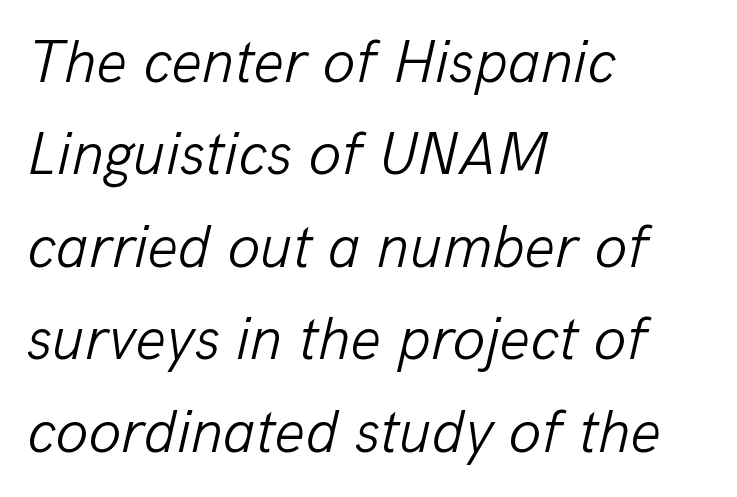
{"italic": "yes", "lean": "right", "slant_degrees": 13, "bold": "no", "weight": "light", "width": "normal", "stroke_contrast": "low", "x_height": "medium", "monospaced": "no", "underline": "no", "align": "left", "line_spacing": "normal", "line_spacing_ratio": 1.54, "letter_spacing": "normal", "letter_spacing_em": 0.0, "glyph_px": 60}
